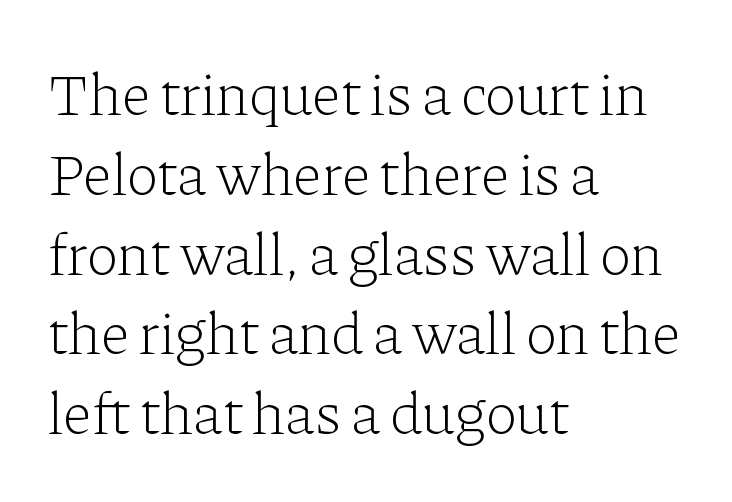
{"serif": "yes", "italic": "no", "bold": "no", "weight": "light", "width": "normal", "stroke_contrast": "low", "x_height": "medium", "monospaced": "no", "underline": "no", "align": "left", "line_spacing": "normal", "line_spacing_ratio": 1.33, "letter_spacing": "normal", "letter_spacing_em": 0.0, "glyph_px": 60}
